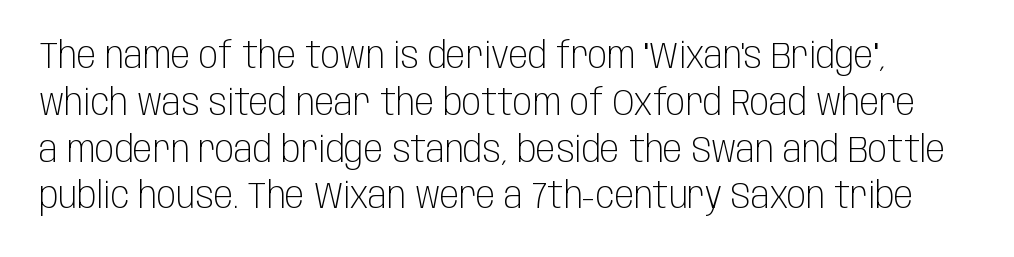
{"serif": "no", "italic": "no", "bold": "no", "weight": "light", "width": "condensed", "stroke_contrast": "low", "x_height": "large", "monospaced": "no", "underline": "no", "line_spacing": "normal", "line_spacing_ratio": 1.3, "letter_spacing": "normal", "letter_spacing_em": 0.0, "glyph_px": 36}
